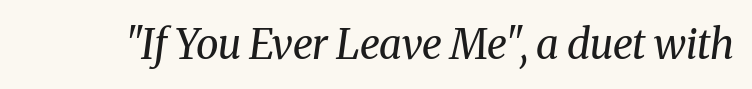
Q: Is the text bold? A: No.
Q: Is the text italic (slanted)? A: Yes, it leans right by about 8 degrees.
Q: Is the typeface a serif or a sans-serif typeface? A: Serif.
Q: Is the text underlined? A: No.
Q: Is the spacing between letters normal or unusually wide? A: Normal.
Q: Width (condensed, normal, or wide)? A: Normal.
Q: Stroke contrast? A: Medium.
Q: x-height? A: Medium.
Q: Monospaced? A: No.
